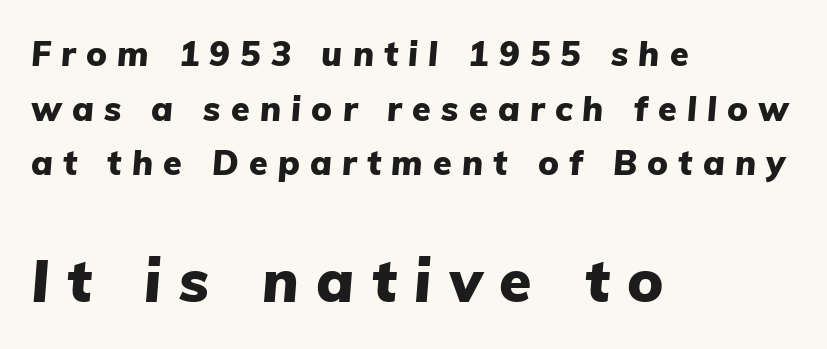
The image shows 59 px heavy type, italic (leaning right); set left-aligned, normal line spacing (1.61x), unusually wide letter spacing (+0.3 em), not underlined; the second (bottom) block is 1.74x larger; low stroke contrast and a medium x-height.
